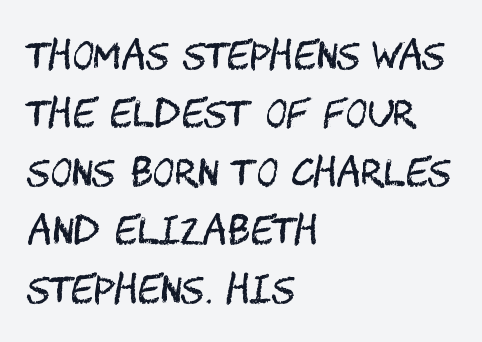
Q: Is the text bold? A: No.
Q: Is the text italic (slanted)? A: No, it is upright.
Q: Is the typeface a serif or a sans-serif typeface? A: Sans-serif.
Q: Is the text underlined? A: No.
Q: How is the paragraph aligned? A: Left-aligned.
Q: Is the spacing between letters normal or unusually wide? A: Normal.
Q: Is the spacing between lines tight, normal or loose? A: Normal.
Q: Width (condensed, normal, or wide)? A: Condensed.
Q: Stroke contrast? A: Medium.
Q: x-height? A: Large.
